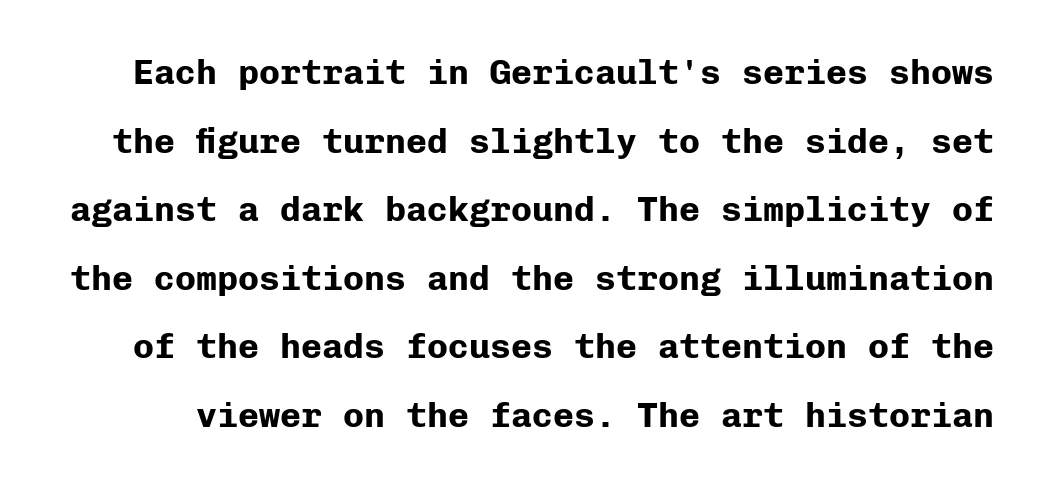
The image shows 35 px bold sans-serif type, upright, monospaced; set loose line spacing (1.96x), normal letter spacing, not underlined; low stroke contrast and a medium x-height.
